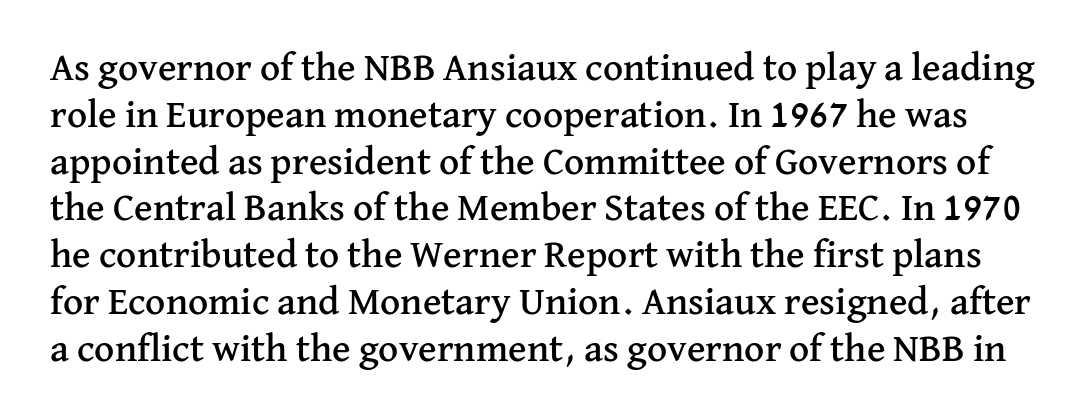
The image shows 39 px serif type, upright; set line spacing 1.2x, normal letter spacing, not underlined; medium stroke contrast and a medium x-height.
